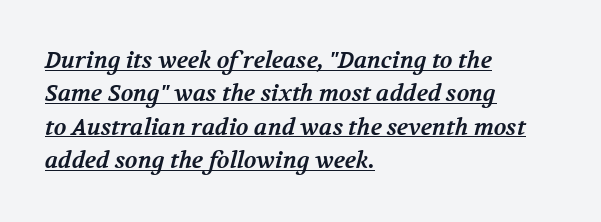
Q: Is the text bold? A: Yes.
Q: Is the text underlined? A: Yes.
Q: How is the paragraph aligned? A: Left-aligned.
Q: Is the spacing between letters normal or unusually wide? A: Normal.
Q: Is the spacing between lines tight, normal or loose? A: Normal.
